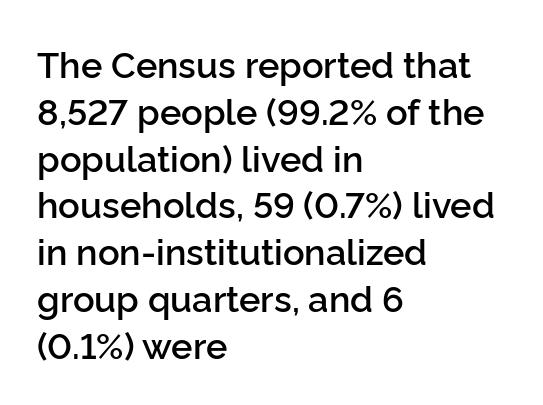
Q: Is the text bold? A: Semi-bold.
Q: Is the text italic (slanted)? A: No, it is upright.
Q: Is the typeface a serif or a sans-serif typeface? A: Sans-serif.
Q: Is the text underlined? A: No.
Q: How is the paragraph aligned? A: Left-aligned.
Q: Is the spacing between letters normal or unusually wide? A: Normal.
Q: Is the spacing between lines tight, normal or loose? A: Normal.
Q: Width (condensed, normal, or wide)? A: Normal.
Q: Stroke contrast? A: Low.
Q: x-height? A: Medium.
Q: Monospaced? A: No.
